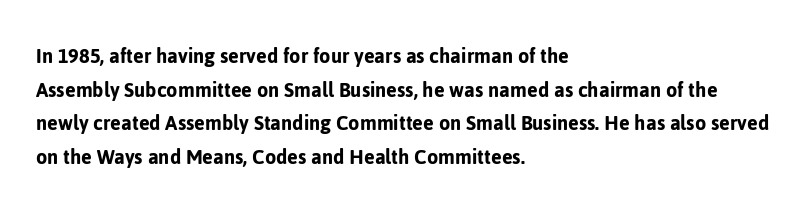
{"italic": "no", "underline": "no", "align": "left", "line_spacing": "normal", "line_spacing_ratio": 1.46, "letter_spacing": "normal", "letter_spacing_em": 0.0, "glyph_px": 23}
